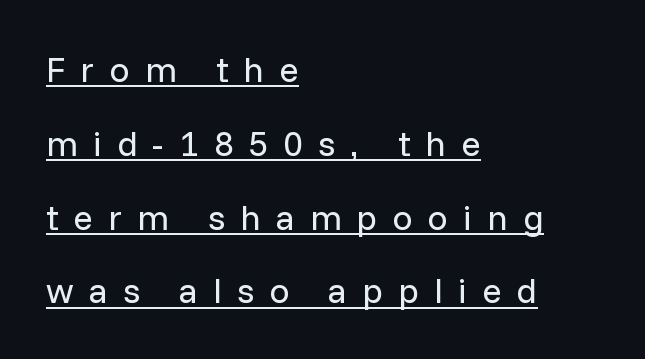
The image shows 36 px regular-weight sans-serif type, upright; set left-aligned, loose line spacing (2.05x), unusually wide letter spacing (+0.42 em), underlined; low stroke contrast and a medium x-height.
